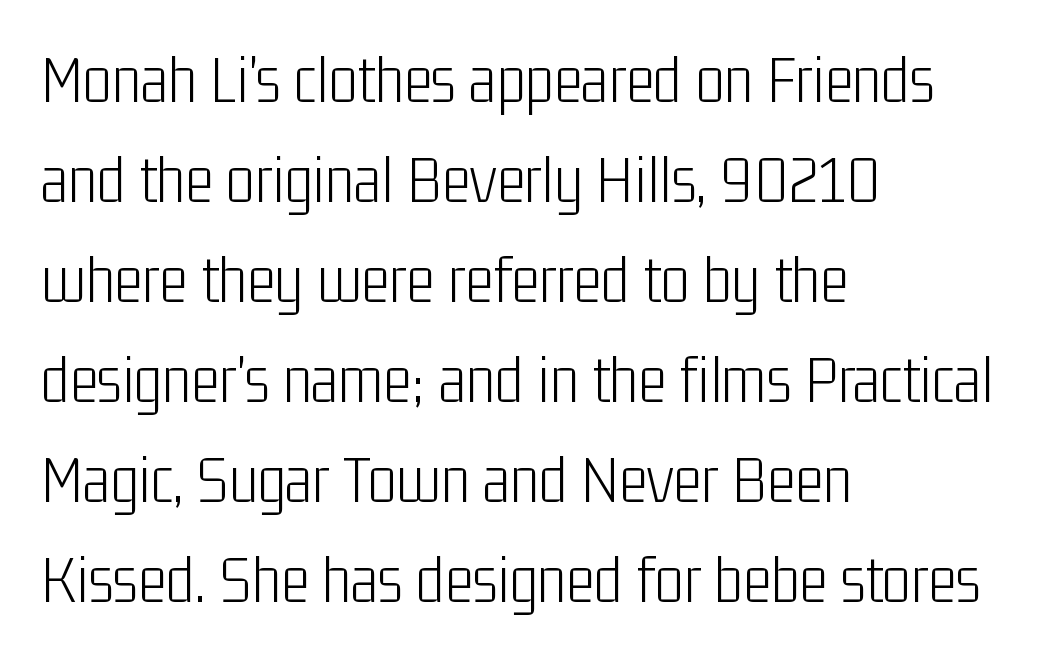
The image shows 68 px light, condensed sans-serif type, upright; set left-aligned, normal line spacing (1.47x), normal letter spacing, not underlined; low stroke contrast and a medium x-height.
